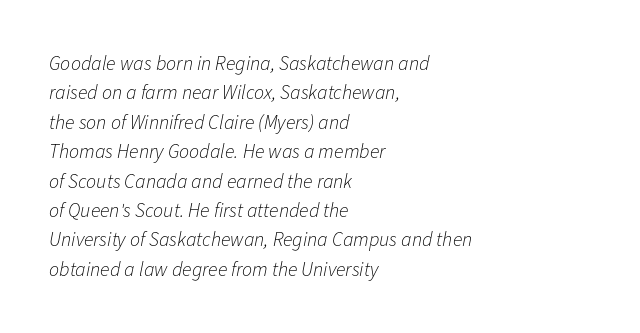
Nobody drew a line under any word here. The font is comparable to plain body text, perhaps lighter. Which margin do the lines hug? The left one — the right edge is uneven. If you measured baseline to baseline, you'd find a middling distance. Standard letterfit; no display-style spreading of the glyphs. Does the lettering tilt? It does — this is italic.
